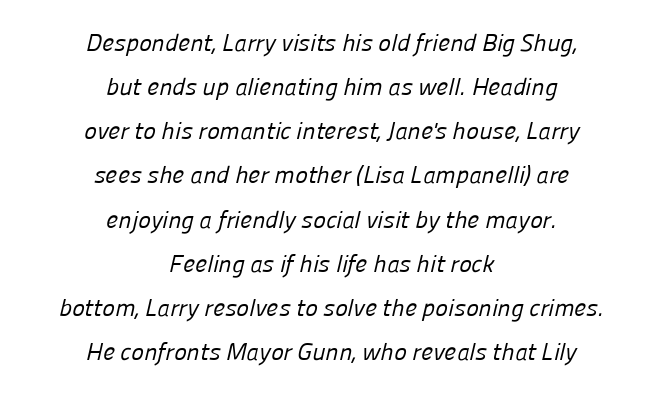
Q: Is the text bold? A: No.
Q: Is the text underlined? A: No.
Q: How is the paragraph aligned? A: Centered.
Q: Is the spacing between letters normal or unusually wide? A: Normal.
